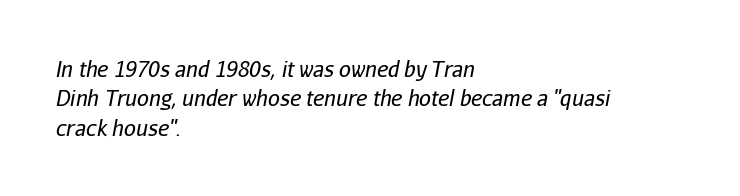
The image shows 21 px text type, italic (leaning right); set left-aligned, normal line spacing (1.4x), normal letter spacing, not underlined.
